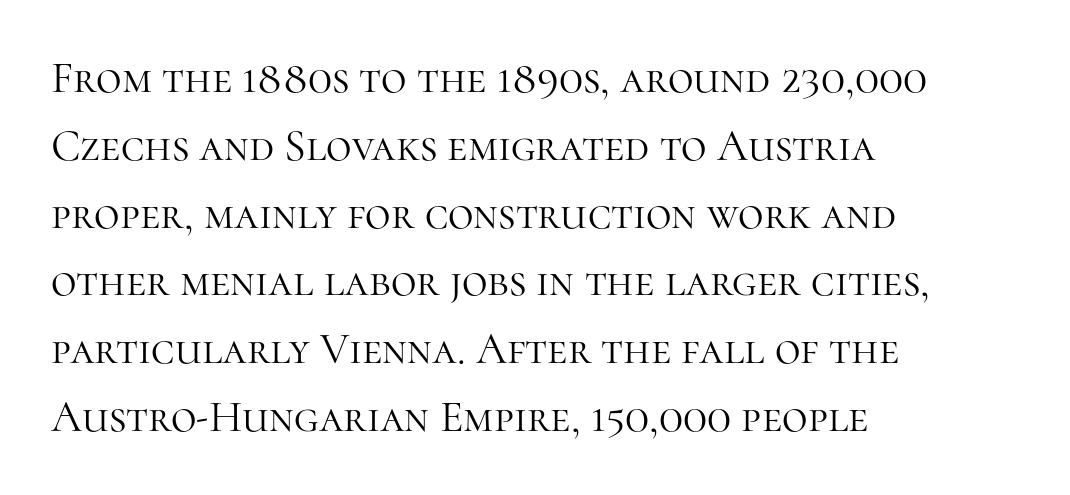
Q: Is the text bold? A: No.
Q: Is the text italic (slanted)? A: No, it is upright.
Q: Is the typeface a serif or a sans-serif typeface? A: Serif.
Q: Is the text underlined? A: No.
Q: How is the paragraph aligned? A: Left-aligned.
Q: Is the spacing between letters normal or unusually wide? A: Normal.
Q: Is the spacing between lines tight, normal or loose? A: Normal.
Q: Width (condensed, normal, or wide)? A: Normal.
Q: Stroke contrast? A: High.
Q: x-height? A: Medium.
Q: Monospaced? A: No.
